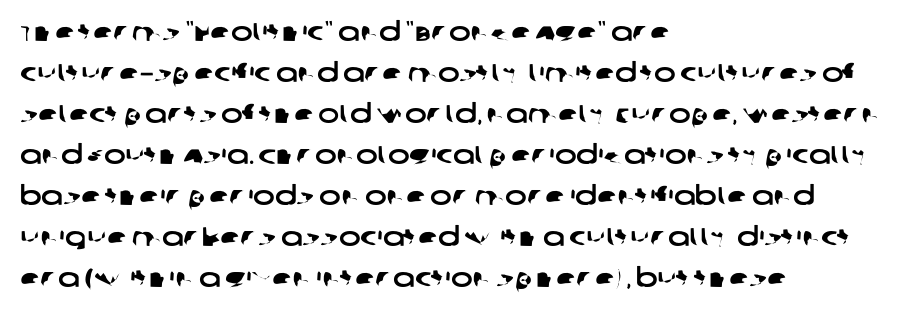
Q: Is the text underlined? A: No.
Q: How is the paragraph aligned? A: Left-aligned.
Q: Is the spacing between letters normal or unusually wide? A: Normal.
Q: Is the spacing between lines tight, normal or loose? A: Normal.
